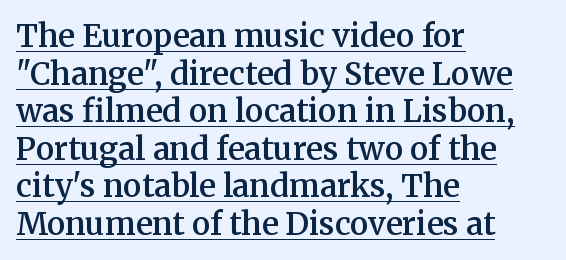
Varying glyph widths throughout — classic text-font behaviour. Classification — serif. The typography opts for an upright posture over an oblique one. Leftover space on each line is placed entirely after the last word. Look at the stroke-to-counter ratio: somewhat heavy, a semibold.
